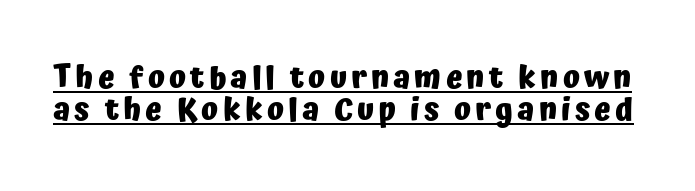
The image shows 31 px heavy sans-serif type, upright; set tight line spacing (1.04x), underlined; low stroke contrast and a medium x-height.
